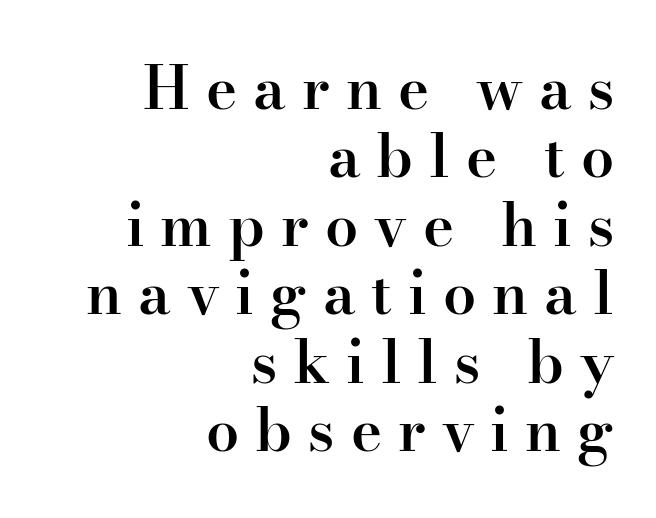
Q: Is the text bold? A: Semi-bold.
Q: Is the text italic (slanted)? A: No, it is upright.
Q: Is the typeface a serif or a sans-serif typeface? A: Serif.
Q: Is the text underlined? A: No.
Q: How is the paragraph aligned? A: Right-aligned.
Q: Is the spacing between letters normal or unusually wide? A: Unusually wide.
Q: Width (condensed, normal, or wide)? A: Normal.
Q: Stroke contrast? A: High.
Q: x-height? A: Small.
Q: Monospaced? A: No.
